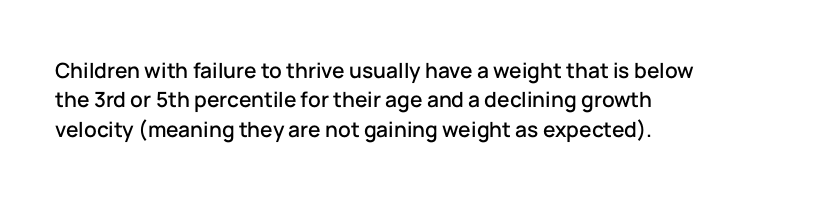
If you drew a ruler down the left edge, every line would touch it. The foot of each line stays bare and open. What's the leading like? Ordinary, nothing unusual. The axis of the letterforms is exactly vertical. Observe the ordinary spacing: letters are neighbours, not strangers.
